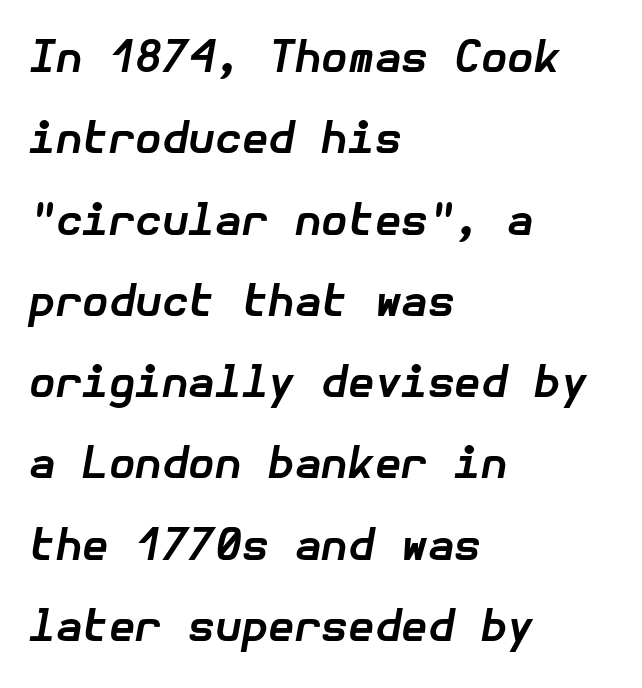
Q: Is the text bold? A: Yes.
Q: Is the text italic (slanted)? A: Yes, it leans right by about 10 degrees.
Q: Is the text underlined? A: No.
Q: How is the paragraph aligned? A: Left-aligned.
Q: Is the spacing between letters normal or unusually wide? A: Normal.
Q: Width (condensed, normal, or wide)? A: Normal.
Q: Stroke contrast? A: Low.
Q: x-height? A: Medium.
